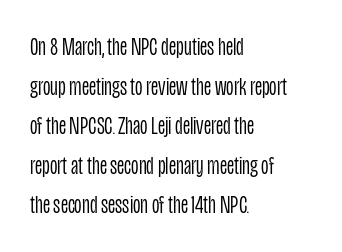
{"italic": "no", "bold": "no", "underline": "no", "align": "left", "line_spacing": "normal", "line_spacing_ratio": 1.52, "letter_spacing": "normal", "letter_spacing_em": 0.0, "glyph_px": 26}
